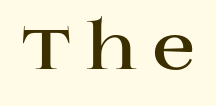
Quick note: not italic, upright. In terms of weight, the rendering is a true, heavy bold. Think of a printed novel: that variable character pitch is what you see here. Examine the stroke ends and you'll spot serifs. This rendering widens character spacing well past its baseline value.
